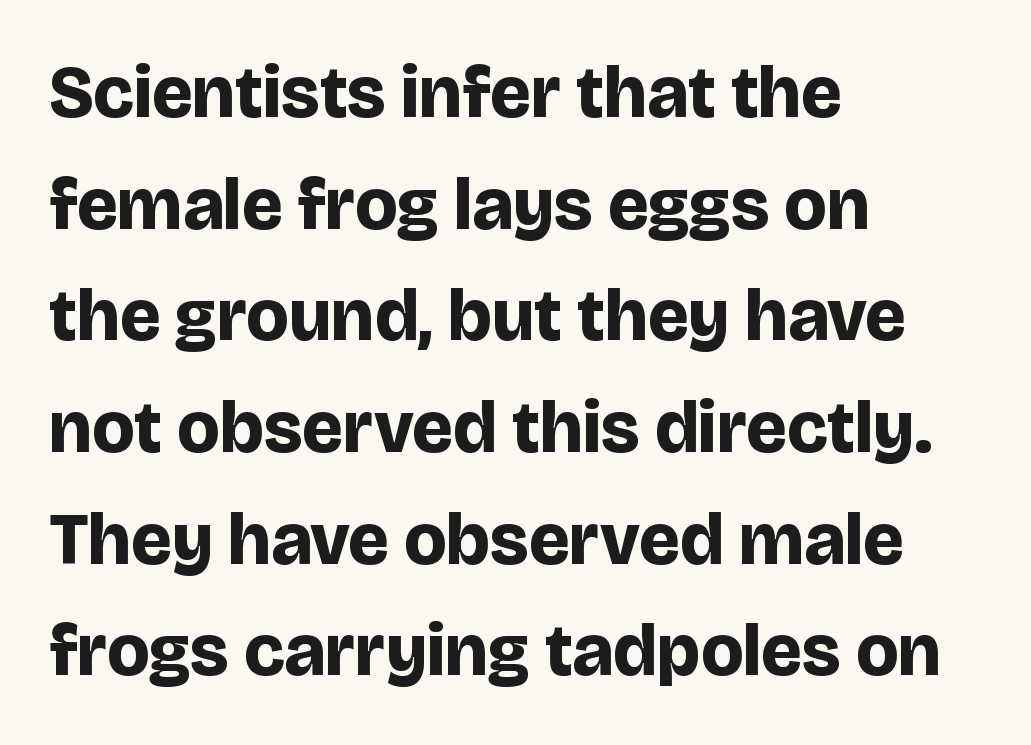
In CSS terms this would be text-align: left. The letterforms sit shoulder to shoulder at normal distance. Heavy-handed strokes throughout: this text is bold. Serifs: no, the terminals of the letterforms are clean. The area under the type is left untouched. Quick note: interline space is typical.
